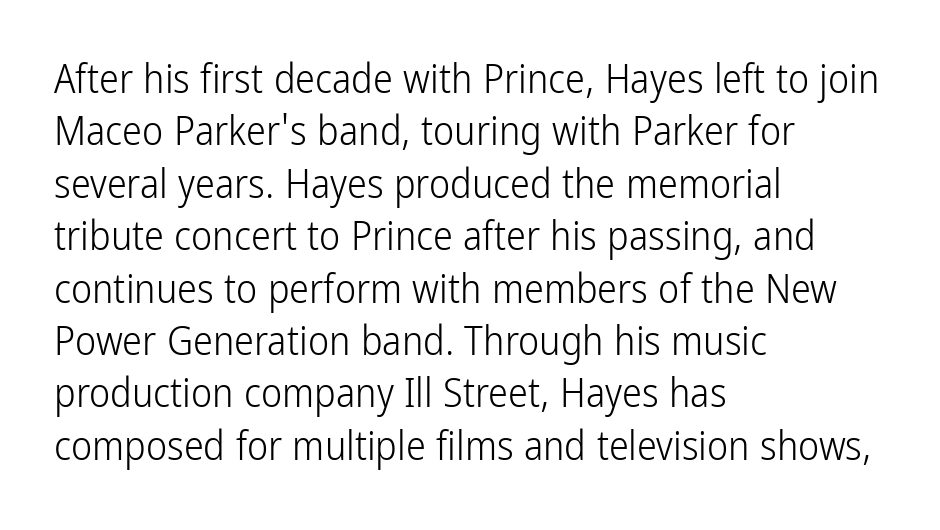
Q: Is the text bold? A: No.
Q: Is the text italic (slanted)? A: No, it is upright.
Q: Is the typeface a serif or a sans-serif typeface? A: Sans-serif.
Q: Is the text underlined? A: No.
Q: How is the paragraph aligned? A: Left-aligned.
Q: Is the spacing between letters normal or unusually wide? A: Normal.
Q: Is the spacing between lines tight, normal or loose? A: Normal.
Q: Width (condensed, normal, or wide)? A: Condensed.
Q: Stroke contrast? A: Low.
Q: x-height? A: Medium.
Q: Monospaced? A: No.
